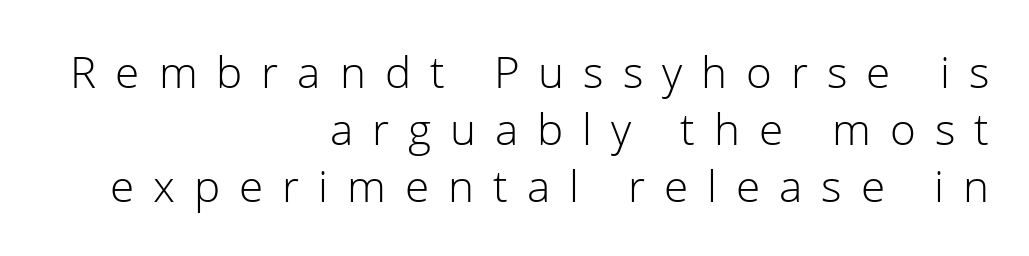
Whoever set this chose a conventional vertical rhythm. Tracking here is generous; glyphs stand well apart from one another. A typesetter would call this proportional, since set widths differ per character. The designer went with a sans here, leaving each stem footless. Characters remain perfectly vertical along every line.
